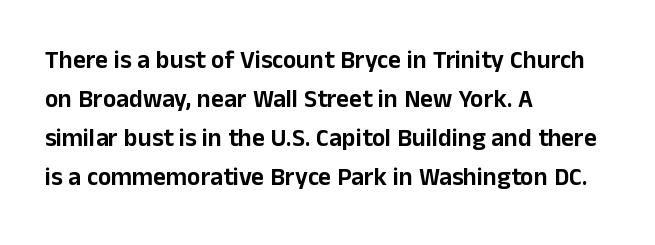
{"italic": "no", "underline": "no", "align": "left", "line_spacing": "normal", "line_spacing_ratio": 1.56, "letter_spacing": "normal", "letter_spacing_em": 0.0, "glyph_px": 25}
